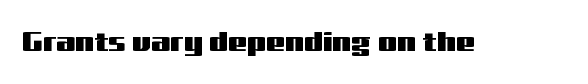
{"italic": "no", "underline": "no", "letter_spacing": "normal", "letter_spacing_em": 0.0, "glyph_px": 27}
